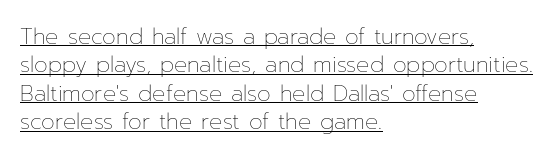
The image shows 22 px text type, upright; set left-aligned, normal line spacing (1.29x), normal letter spacing, underlined.
